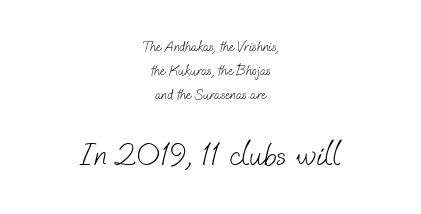
{"serif": "no", "bold": "no", "weight": "light", "width": "normal", "stroke_contrast": "low", "x_height": "small", "monospaced": "no", "underline": "no", "align": "center", "line_spacing_ratio": 1.71, "letter_spacing": "normal", "letter_spacing_em": 0.0, "larger_block": "second", "size_ratio": 2.29, "glyph_px": 32}
